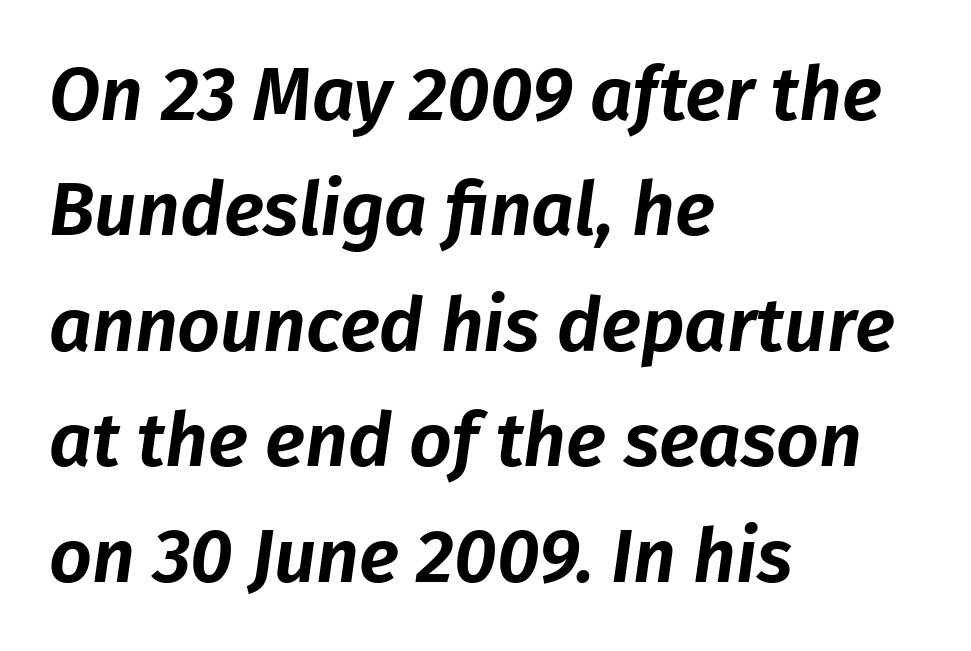
The letterforms sit shoulder to shoulder at normal distance. Casual observation: everything's shoved over to the left. Normally led — the rows are evenly, conventionally spaced. These lines were composed using italics.
